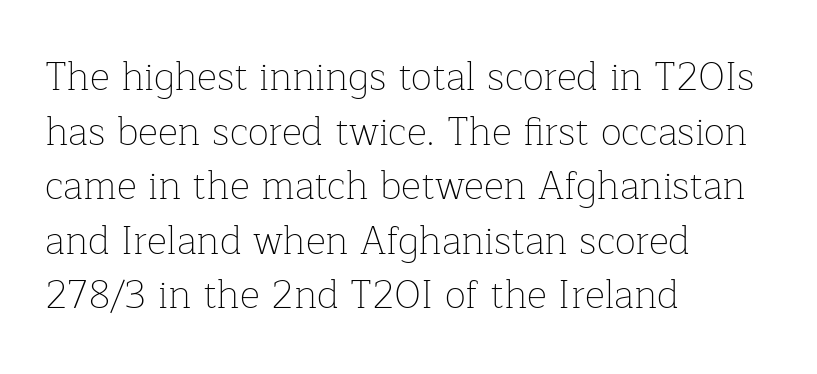
Vertical strokes here are truly vertical. What stands out about the letter spacing? Nothing — it is the standard amount. This rendering uses left alignment, leaving the right contour irregular. Character widths vary here, with narrow letters taking less room than wide ones. Just letters on the line, the space beneath them empty. I'd call this a serif setting — the letters wear small feet.
